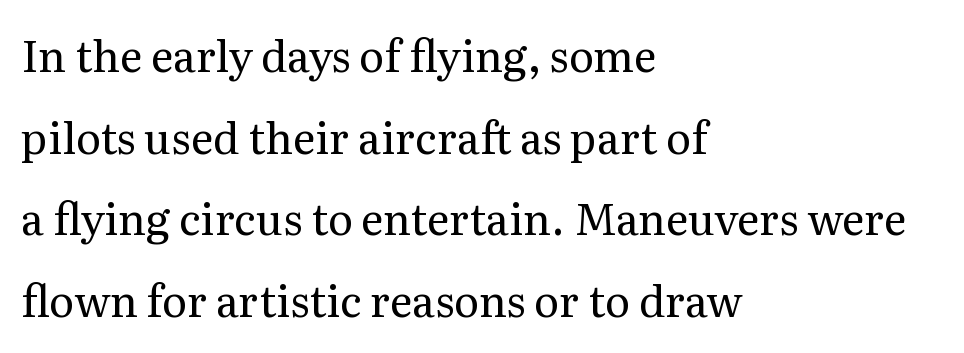
The image shows 43 px regular-weight serif type, upright; set left-aligned, loose line spacing (1.9x), normal letter spacing, not underlined; medium stroke contrast and a medium x-height.
